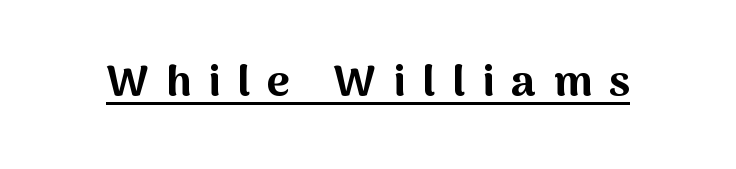
{"serif": "no", "italic": "no", "bold": "yes", "weight": "bold", "width": "normal", "stroke_contrast": "medium", "x_height": "medium", "monospaced": "no", "underline": "yes", "letter_spacing": "wide", "letter_spacing_em": 0.39, "glyph_px": 44}
